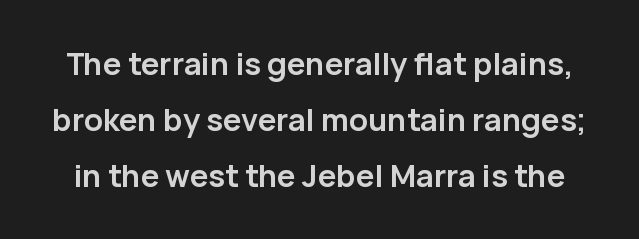
Q: Is the text bold? A: Yes.
Q: Is the text italic (slanted)? A: No, it is upright.
Q: Is the typeface a serif or a sans-serif typeface? A: Sans-serif.
Q: Is the text underlined? A: No.
Q: Is the spacing between letters normal or unusually wide? A: Normal.
Q: Width (condensed, normal, or wide)? A: Normal.
Q: Stroke contrast? A: Low.
Q: x-height? A: Medium.
Q: Monospaced? A: No.
